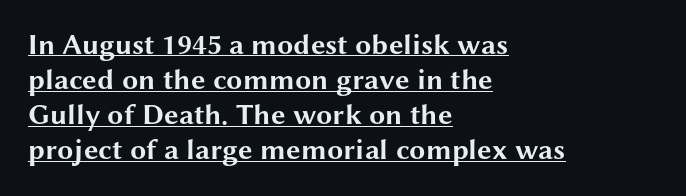
{"serif": "no", "italic": "no", "bold": "yes", "weight": "bold", "width": "wide", "stroke_contrast": "medium", "x_height": "medium", "monospaced": "no", "underline": "yes", "align": "left", "line_spacing_ratio": 1.21, "letter_spacing": "normal", "letter_spacing_em": 0.0, "glyph_px": 29}
